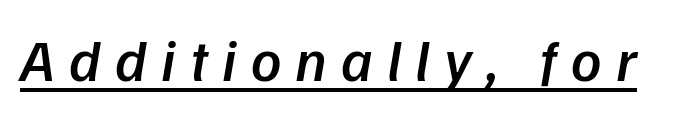
Each line of the rendering has a horizontal stroke beneath the glyphs. The letters advance in unequal steps, a hallmark of proportional type. What stands out about the letter spacing? Its width — letters are far apart. Every letter is mildly thick-stroked: semibold rather than bold.
